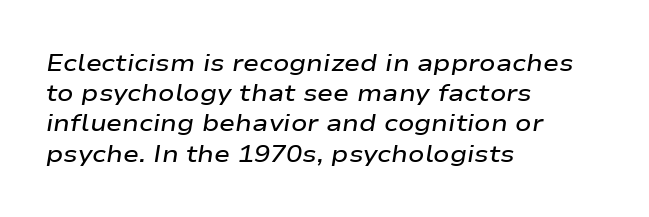
The lines sit at an ordinary, default distance from one another. Rendered with sloped, italic letterforms. How heavy is the stroke? Medium-heavy — a semibold, shy of bold. Words float on clear page, feet unadorned. Nothing unusual about the tracking: characters are spaced as the font intends. Alignment: flush left.
